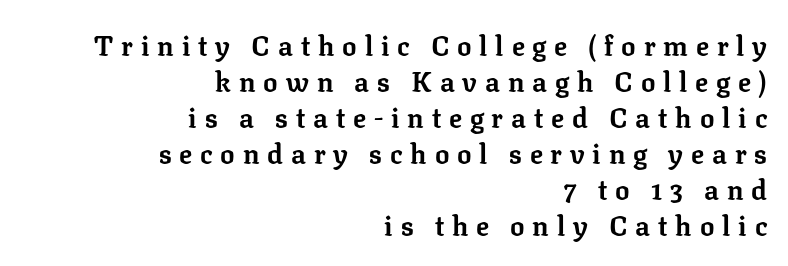
{"italic": "no", "bold": "yes", "underline": "no", "align": "right", "line_spacing": "normal", "line_spacing_ratio": 1.33, "letter_spacing": "wide", "letter_spacing_em": 0.29, "glyph_px": 27}
